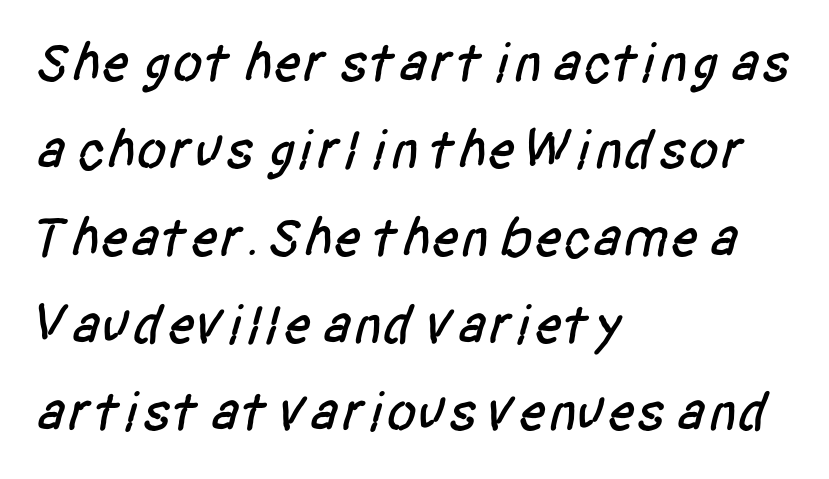
Descender tails drop into unmarked territory. Is the block centered? No — it sits flush against the left margin. Think of a printed novel: that variable character pitch is what you see here. Does the leading feel generous? No, just average. Characters follow at the spacing the type designer built in. Does the type have serifs? No, each stem ends abruptly.
